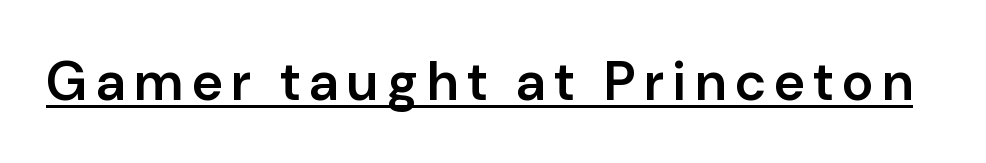
Q: Is the text bold? A: Semi-bold.
Q: Is the text italic (slanted)? A: No, it is upright.
Q: Is the typeface a serif or a sans-serif typeface? A: Sans-serif.
Q: Is the text underlined? A: Yes.
Q: Width (condensed, normal, or wide)? A: Normal.
Q: Stroke contrast? A: Low.
Q: x-height? A: Medium.
Q: Monospaced? A: No.
